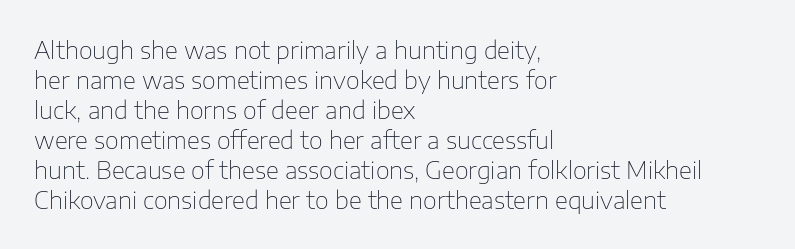
Honestly, there is no underline to notice here at all. The font's upright variant was chosen for this text. Horizontally, the lines are justified to the leading edge only. Bold? No — there's no thickening of the strokes.
